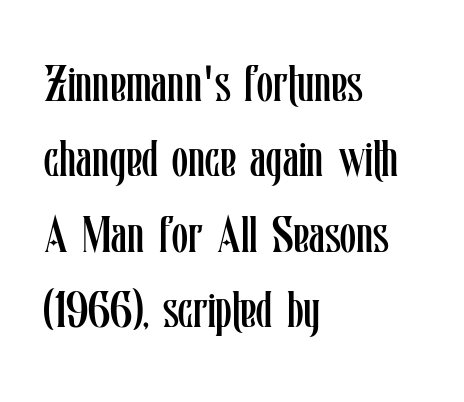
Q: Is the text bold? A: No.
Q: Is the text italic (slanted)? A: No, it is upright.
Q: Is the text underlined? A: No.
Q: How is the paragraph aligned? A: Left-aligned.
Q: Is the spacing between letters normal or unusually wide? A: Normal.
Q: Is the spacing between lines tight, normal or loose? A: Normal.
Q: Width (condensed, normal, or wide)? A: Condensed.
Q: Stroke contrast? A: Low.
Q: x-height? A: Medium.
Q: Monospaced? A: No.
